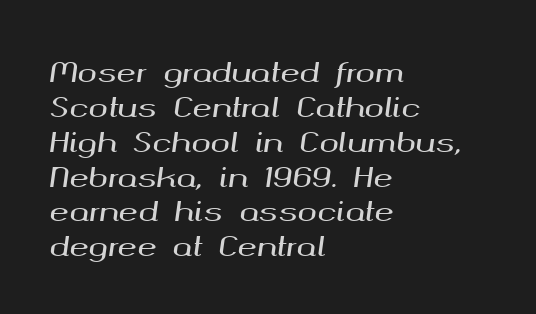
{"italic": "yes", "lean": "right", "slant_degrees": 8, "underline": "no", "align": "left", "line_spacing": "normal", "line_spacing_ratio": 1.34, "letter_spacing": "normal", "letter_spacing_em": 0.0, "glyph_px": 26}
